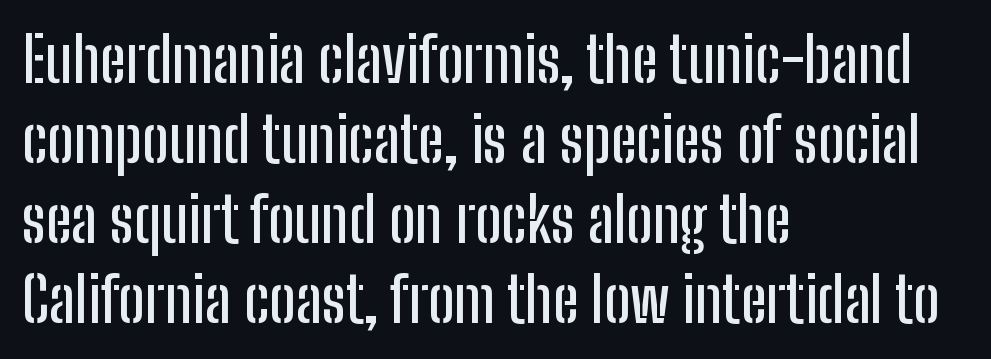
Summary of vertical rhythm: regular, with standard interline spacing. Is this a fixed-width face? No — the glyphs have proportional, varying widths. If you drew a line through each stem, it would be perfectly vertical. This is sans-serif lettering, the kind often seen on screens and signage. Default kerning and tracking; the words read as compact shapes.
